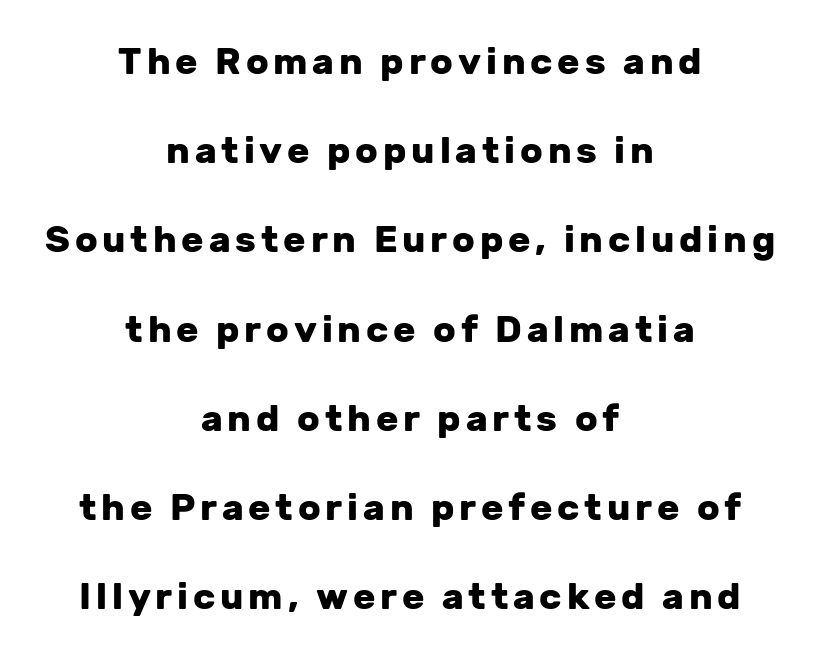
{"serif": "no", "italic": "no", "bold": "yes", "weight": "heavy", "width": "normal", "stroke_contrast": "low", "x_height": "medium", "monospaced": "no", "underline": "no", "align": "center", "line_spacing": "loose", "line_spacing_ratio": 2.41, "glyph_px": 37}
